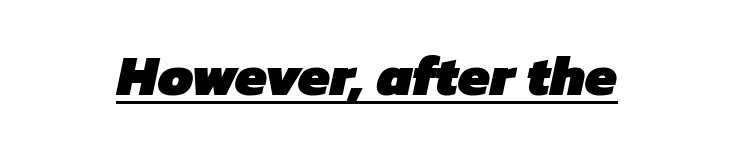
The image shows 57 px heavy sans-serif type; set centered, normal letter spacing, underlined; low stroke contrast and a medium x-height.
